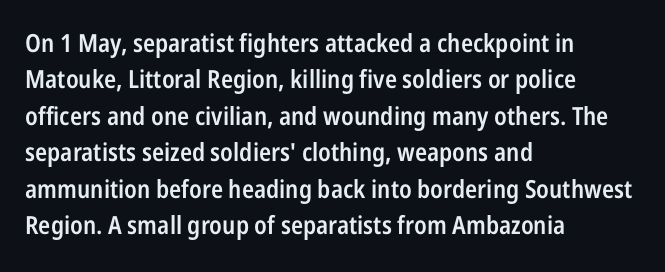
{"italic": "no", "bold": "semi", "underline": "no", "align": "left", "line_spacing": "normal", "line_spacing_ratio": 1.46, "letter_spacing": "normal", "letter_spacing_em": 0.0, "glyph_px": 25}
